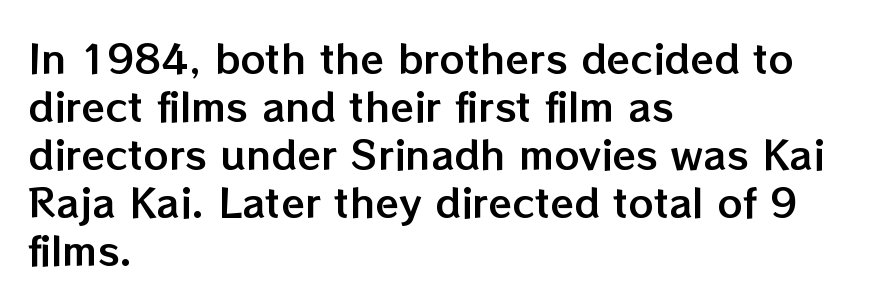
{"italic": "no", "width": "normal", "stroke_contrast": "low", "x_height": "medium", "monospaced": "no", "underline": "no", "align": "left", "line_spacing_ratio": 1.23, "letter_spacing": "normal", "letter_spacing_em": 0.0, "glyph_px": 39}
